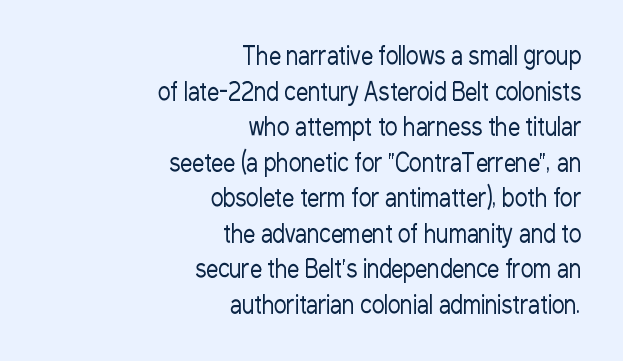
Italic? Not at all — the glyphs are vertical. Honestly, the letter spacing is just normal — you wouldn't notice it. Casual observation: everything's shoved over to the right. Is there much room between lines? A standard amount, neither cramped nor airy. Nobody drew a line under any word here. Weight: regular or lighter.
